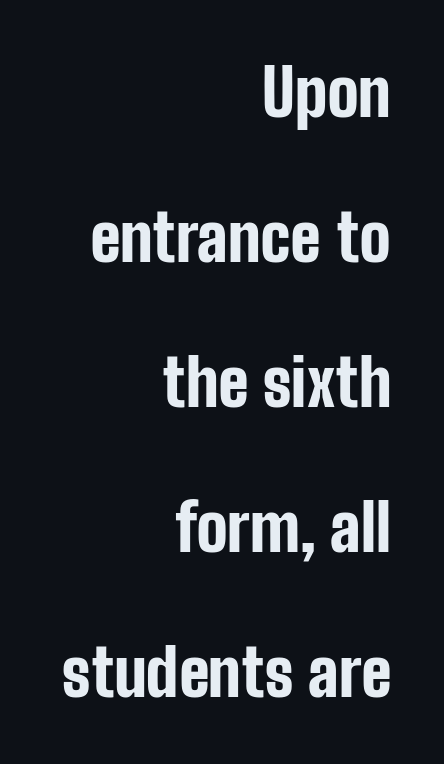
Here the designer chose a conventional face with non-uniform glyph widths. Honestly, the letter spacing is just normal — you wouldn't notice it. Unmarked baselines from the first word to the last. This rendering employs a face without finishing strokes, i.e., a sans-serif. A student would call this right alignment; a typographer would say flush right, rag left.
